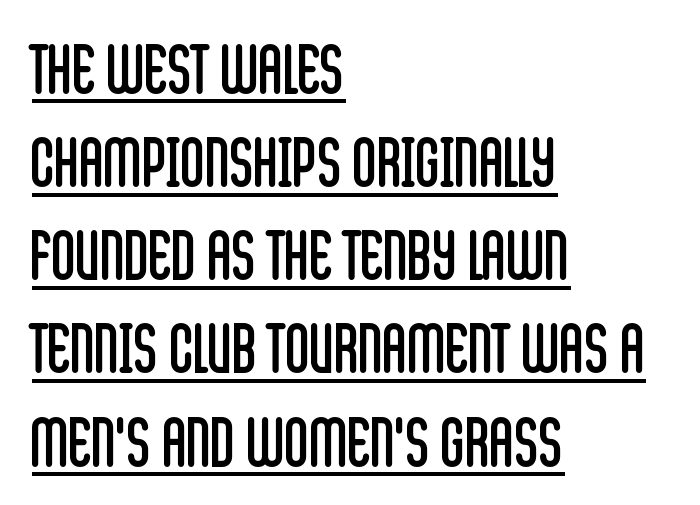
The image shows 67 px regular-weight, condensed sans-serif type, upright; set left-aligned, normal line spacing (1.39x), normal letter spacing, underlined; low stroke contrast and a large x-height.
